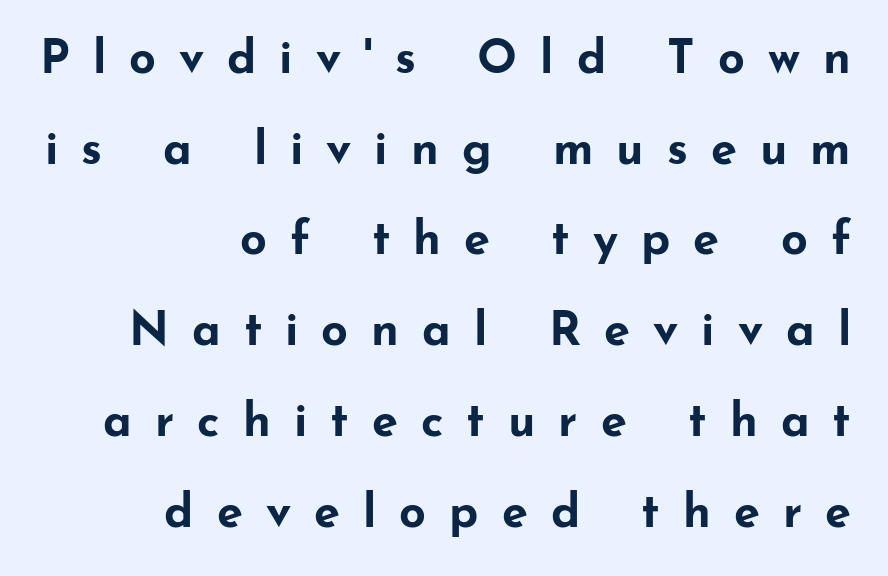
The image shows 47 px bold, wide sans-serif type, upright; set right-aligned, loose line spacing (1.93x), unusually wide letter spacing (+0.49 em), not underlined; low stroke contrast and a small x-height.
